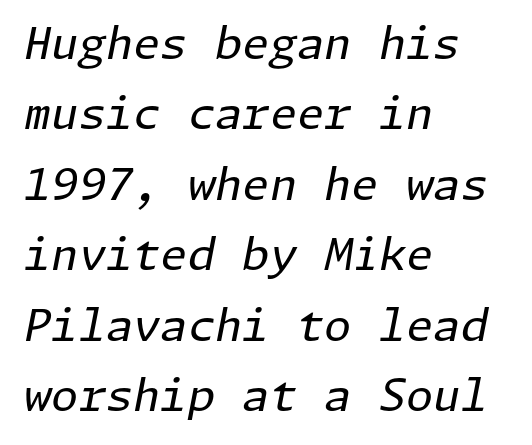
The image shows 44 px regular-weight type, italic (leaning right); set left-aligned, normal line spacing (1.6x), normal letter spacing, not underlined; low stroke contrast and a medium x-height.
